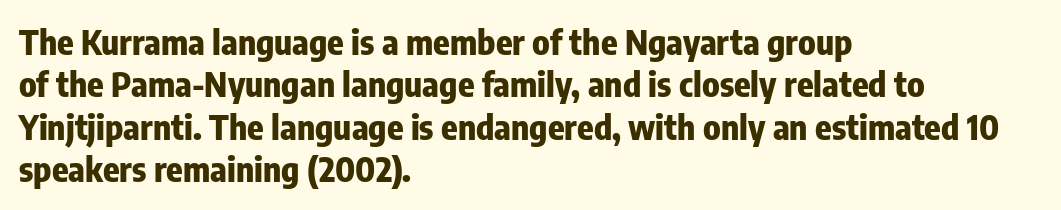
The image shows 34 px heavy, condensed sans-serif type, upright; set left-aligned, normal line spacing (1.25x), normal letter spacing, not underlined; low stroke contrast and a medium x-height.
